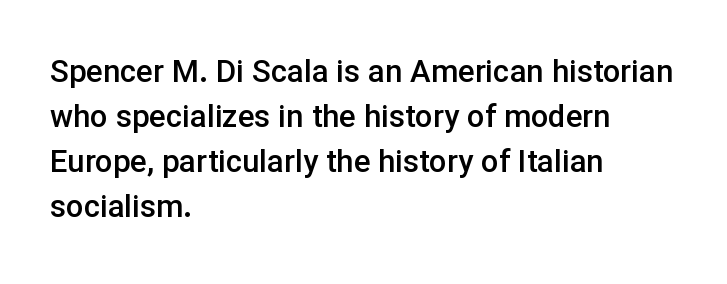
Q: Is the text bold? A: Semi-bold.
Q: Is the text italic (slanted)? A: No, it is upright.
Q: Is the typeface a serif or a sans-serif typeface? A: Sans-serif.
Q: Is the text underlined? A: No.
Q: How is the paragraph aligned? A: Left-aligned.
Q: Is the spacing between letters normal or unusually wide? A: Normal.
Q: Is the spacing between lines tight, normal or loose? A: Normal.
Q: Width (condensed, normal, or wide)? A: Normal.
Q: Stroke contrast? A: Low.
Q: x-height? A: Medium.
Q: Monospaced? A: No.
